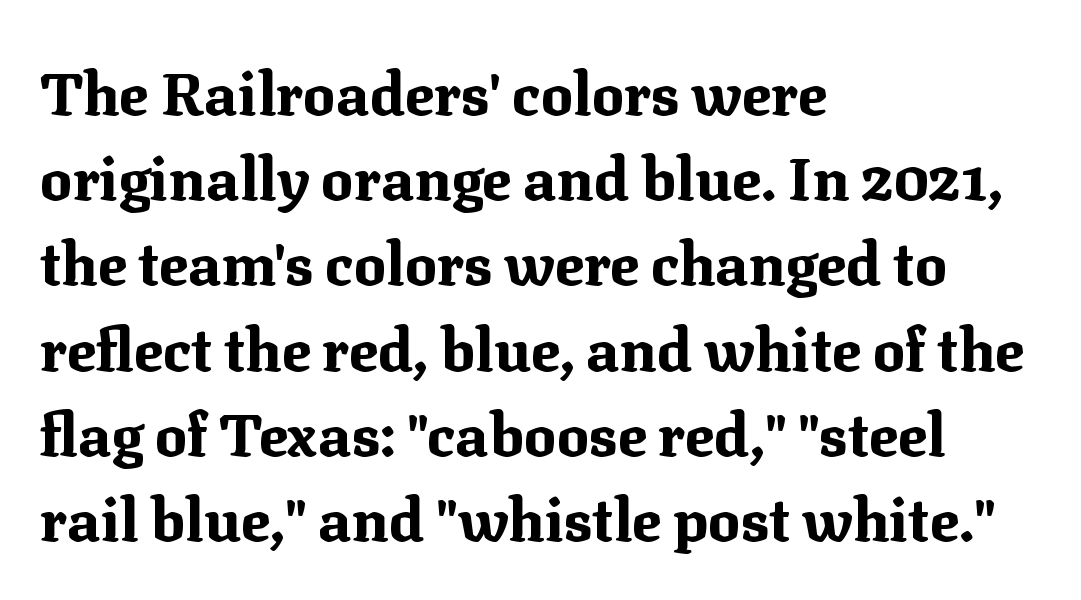
Q: Is the text bold? A: Yes.
Q: Is the text italic (slanted)? A: No, it is upright.
Q: Is the typeface a serif or a sans-serif typeface? A: Serif.
Q: Is the text underlined? A: No.
Q: How is the paragraph aligned? A: Left-aligned.
Q: Is the spacing between letters normal or unusually wide? A: Normal.
Q: Is the spacing between lines tight, normal or loose? A: Normal.
Q: Width (condensed, normal, or wide)? A: Normal.
Q: Stroke contrast? A: Medium.
Q: x-height? A: Medium.
Q: Monospaced? A: No.
